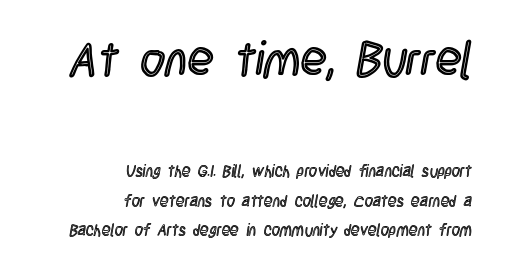
Q: Is the text italic (slanted)? A: Yes.
Q: Is the text underlined? A: No.
Q: How is the paragraph aligned? A: Right-aligned.
Q: Is the spacing between letters normal or unusually wide? A: Normal.
Q: Which block of text is set in a larger size, the first (top) or the second (bottom)? A: The first (top) one.
Q: Width (condensed, normal, or wide)? A: Condensed.
Q: x-height? A: Large.
Q: Monospaced? A: No.
